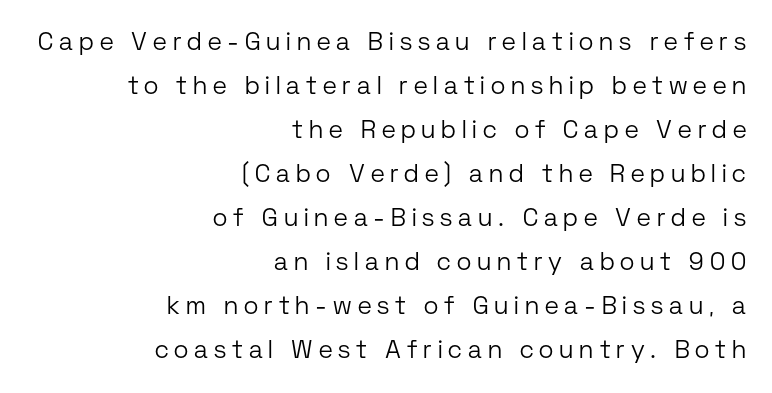
Q: Is the text bold? A: No.
Q: Is the text italic (slanted)? A: No, it is upright.
Q: Is the text underlined? A: No.
Q: How is the paragraph aligned? A: Right-aligned.
Q: Is the spacing between letters normal or unusually wide? A: Unusually wide.
